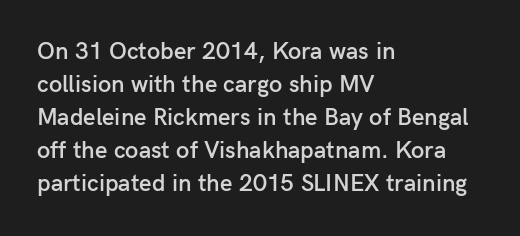
The image shows 24 px text type, upright; set left-aligned, normal line spacing (1.37x), normal letter spacing, not underlined.
